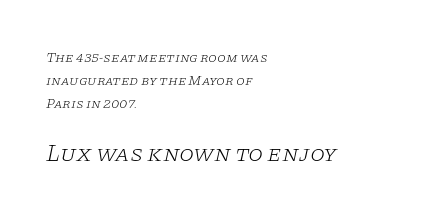
Q: Is the text bold? A: No.
Q: Is the text italic (slanted)? A: Yes, it leans right by about 11 degrees.
Q: Is the text underlined? A: No.
Q: How is the paragraph aligned? A: Left-aligned.
Q: Is the spacing between letters normal or unusually wide? A: Normal.
Q: Is the spacing between lines tight, normal or loose? A: Normal.
Q: Which block of text is set in a larger size, the first (top) or the second (bottom)? A: The second (bottom) one.
